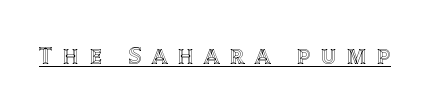
Short note: letters widely spaced. Decoration check: the copy is underlined. Designer's note — italics off, roman on.
